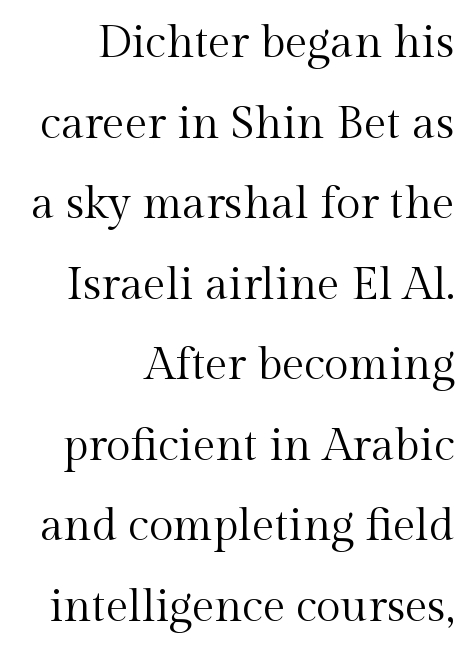
Q: Is the text bold? A: No.
Q: Is the text italic (slanted)? A: No, it is upright.
Q: Is the typeface a serif or a sans-serif typeface? A: Serif.
Q: Is the text underlined? A: No.
Q: How is the paragraph aligned? A: Right-aligned.
Q: Is the spacing between letters normal or unusually wide? A: Normal.
Q: Width (condensed, normal, or wide)? A: Normal.
Q: x-height? A: Medium.
Q: Monospaced? A: No.
